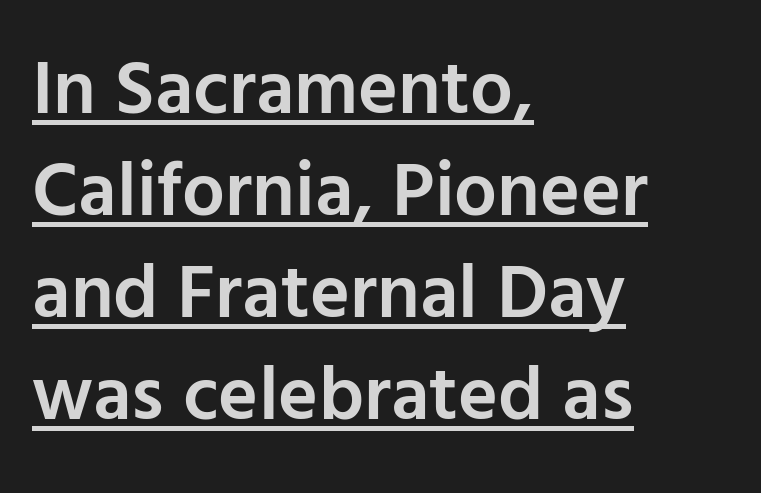
Q: Is the text bold? A: Semi-bold.
Q: Is the text italic (slanted)? A: No, it is upright.
Q: Is the typeface a serif or a sans-serif typeface? A: Sans-serif.
Q: Is the text underlined? A: Yes.
Q: How is the paragraph aligned? A: Left-aligned.
Q: Is the spacing between letters normal or unusually wide? A: Normal.
Q: Is the spacing between lines tight, normal or loose? A: Normal.
Q: Width (condensed, normal, or wide)? A: Normal.
Q: Stroke contrast? A: Low.
Q: x-height? A: Medium.
Q: Monospaced? A: No.
